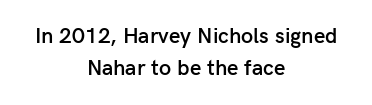
The image shows 22 px text type, upright; set centered, normal line spacing (1.45x), normal letter spacing, not underlined.
